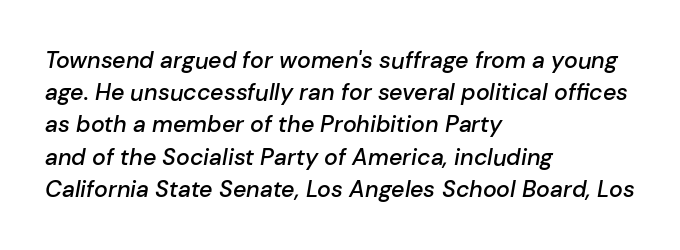
The image shows 23 px text type, italic (leaning right); set left-aligned, normal line spacing (1.4x), normal letter spacing, not underlined.
